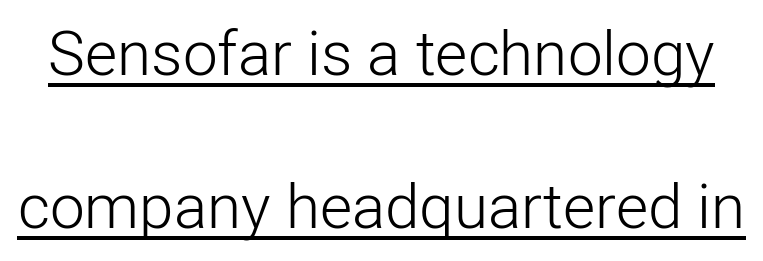
Q: Is the text bold? A: No.
Q: Is the text italic (slanted)? A: No, it is upright.
Q: Is the typeface a serif or a sans-serif typeface? A: Sans-serif.
Q: Is the text underlined? A: Yes.
Q: Is the spacing between letters normal or unusually wide? A: Normal.
Q: Is the spacing between lines tight, normal or loose? A: Loose.
Q: Width (condensed, normal, or wide)? A: Normal.
Q: Stroke contrast? A: Low.
Q: x-height? A: Medium.
Q: Monospaced? A: No.
